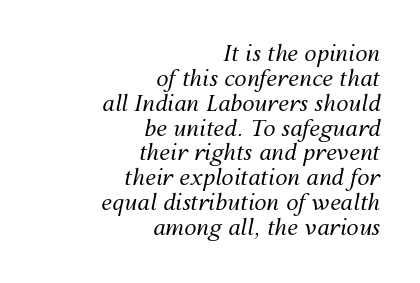
Q: Is the text bold? A: No.
Q: Is the text italic (slanted)? A: Yes, it leans right by about 12 degrees.
Q: Is the text underlined? A: No.
Q: How is the paragraph aligned? A: Right-aligned.
Q: Is the spacing between letters normal or unusually wide? A: Normal.
Q: Is the spacing between lines tight, normal or loose? A: Tight.
